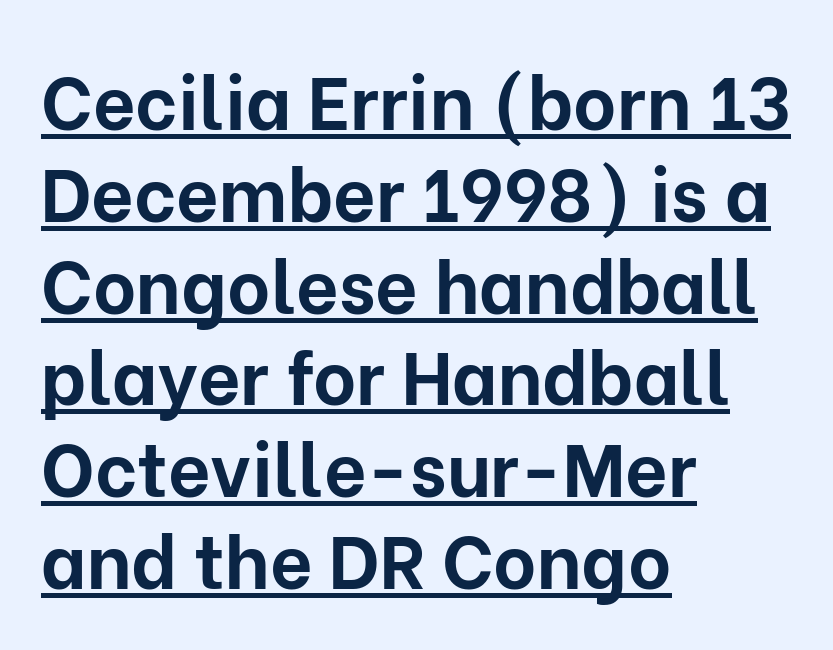
{"serif": "no", "italic": "no", "bold": "yes", "weight": "bold", "width": "normal", "stroke_contrast": "low", "x_height": "medium", "monospaced": "no", "underline": "yes", "align": "left", "line_spacing_ratio": 1.24, "letter_spacing": "normal", "letter_spacing_em": 0.0, "glyph_px": 74}
